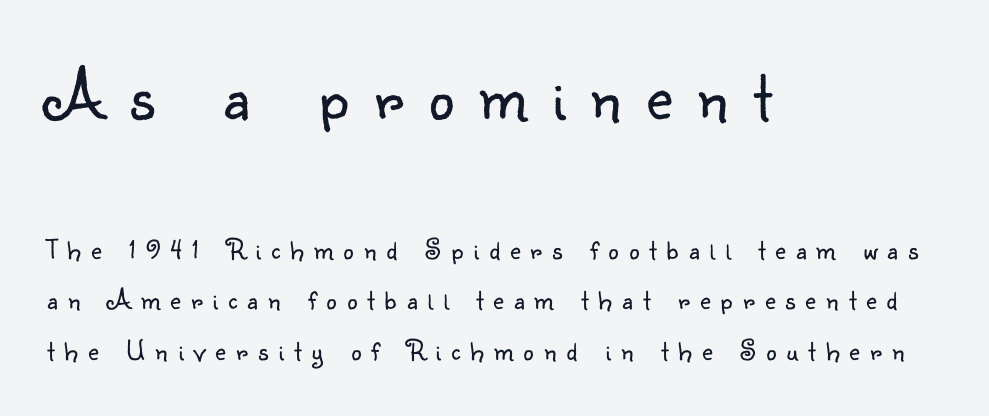
Q: Is the text bold? A: No.
Q: Is the text italic (slanted)? A: No, it is upright.
Q: Is the typeface a serif or a sans-serif typeface? A: Sans-serif.
Q: Is the text underlined? A: No.
Q: How is the paragraph aligned? A: Left-aligned.
Q: Is the spacing between letters normal or unusually wide? A: Unusually wide.
Q: Which block of text is set in a larger size, the first (top) or the second (bottom)? A: The first (top) one.
Q: Width (condensed, normal, or wide)? A: Normal.
Q: Stroke contrast? A: Low.
Q: x-height? A: Small.
Q: Monospaced? A: No.
